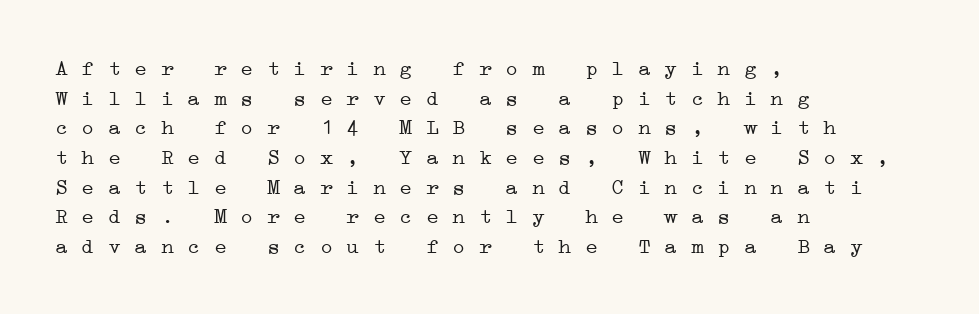
The image shows 22 px text type; set left-aligned, normal line spacing (1.35x), normal letter spacing, not underlined.
